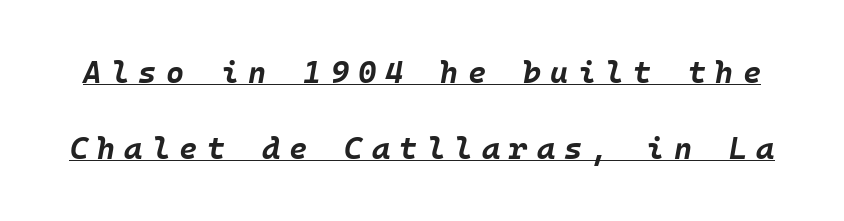
The image shows 31 px bold type, italic (leaning right); set loose line spacing (2.44x), unusually wide letter spacing (+0.3 em), underlined; low stroke contrast and a large x-height.
